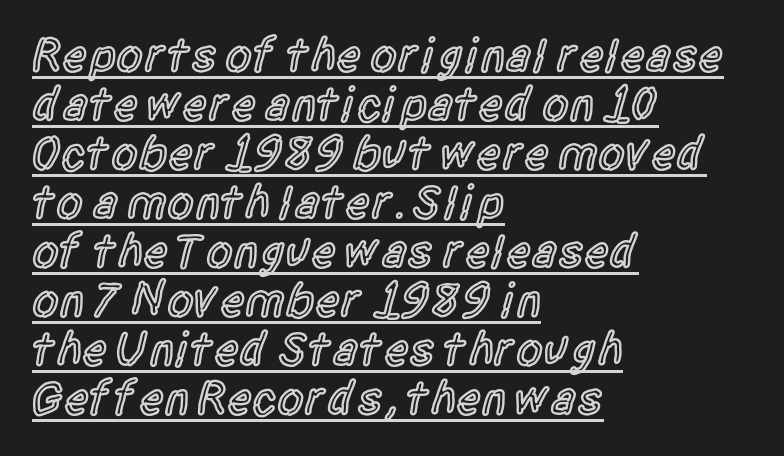
The image shows 48 px semibold, condensed sans-serif type; set left-aligned, tight line spacing (1.02x), normal letter spacing, underlined; a large x-height.
